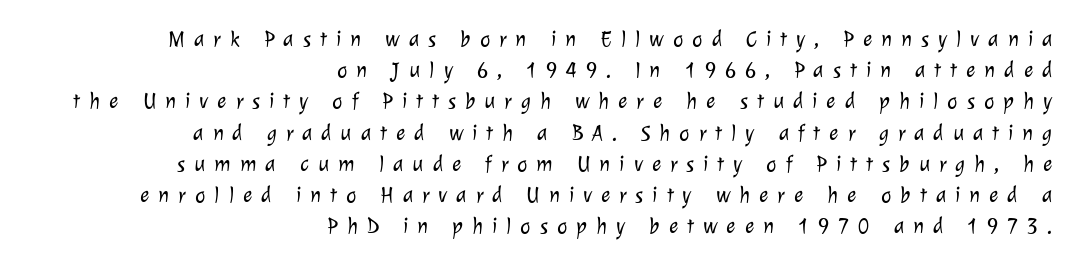
{"bold": "no", "underline": "no", "align": "right", "line_spacing": "normal", "line_spacing_ratio": 1.42, "letter_spacing": "wide", "letter_spacing_em": 0.41, "glyph_px": 22}
